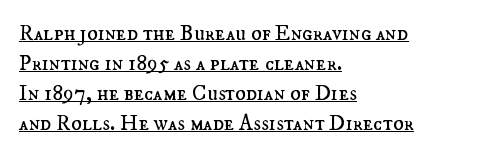
Stroke thickness stays within the range of a standard reading face or lighter. Words appear dense and cohesive because spacing is normal. Every word sits above its own underline. Normally led — the rows are evenly, conventionally spaced. The rendering anchors every line to the left-hand side.
